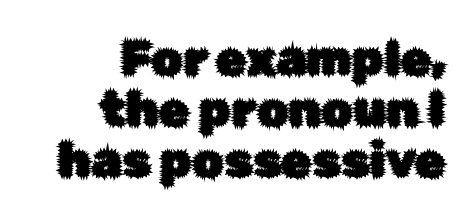
You could call the tracking neutral — neither tight nor loose. Spacing verdict: proportional, widths tailored to each character. Underline: absent. Typeset ragged left — the right edge is the straight one. This block would grow much taller if given ordinary leading; it's compressed now. These lines were composed using upright roman letters.
